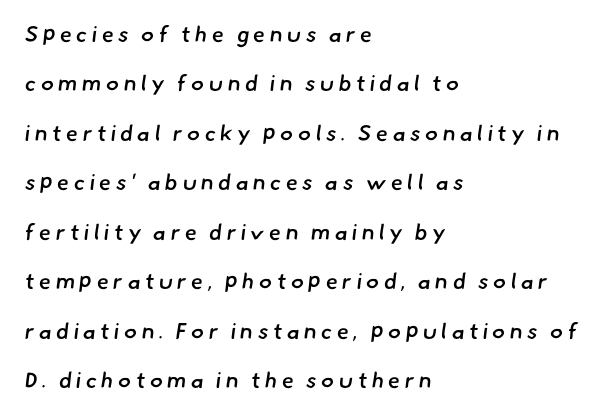
Q: Is the text bold? A: Semi-bold.
Q: Is the text underlined? A: No.
Q: How is the paragraph aligned? A: Left-aligned.
Q: Is the spacing between letters normal or unusually wide? A: Unusually wide.
Q: Is the spacing between lines tight, normal or loose? A: Loose.
